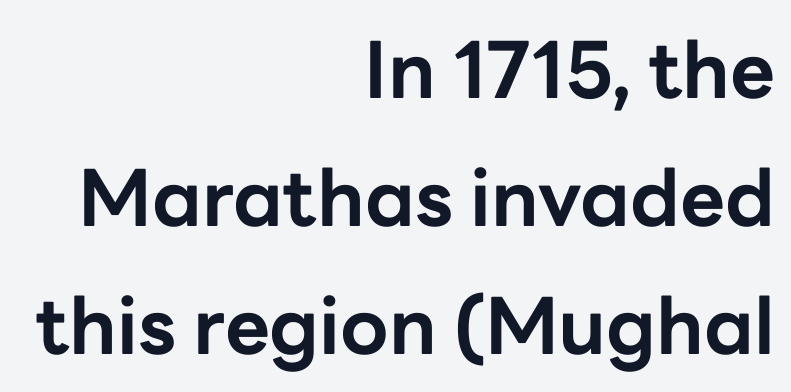
{"serif": "no", "italic": "no", "bold": "yes", "weight": "bold", "width": "normal", "stroke_contrast": "low", "x_height": "medium", "monospaced": "no", "underline": "no", "align": "right", "line_spacing": "normal", "line_spacing_ratio": 1.64, "letter_spacing": "normal", "letter_spacing_em": 0.0, "glyph_px": 78}
